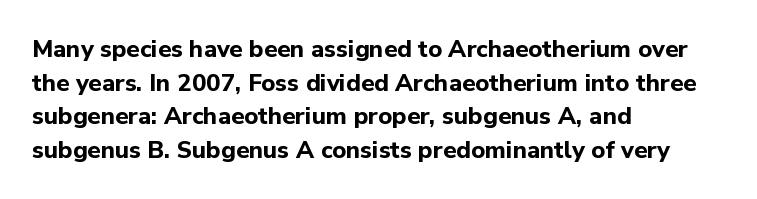
Q: Is the text bold? A: Yes.
Q: Is the text italic (slanted)? A: No, it is upright.
Q: Is the text underlined? A: No.
Q: How is the paragraph aligned? A: Left-aligned.
Q: Is the spacing between letters normal or unusually wide? A: Normal.
Q: Is the spacing between lines tight, normal or loose? A: Normal.
